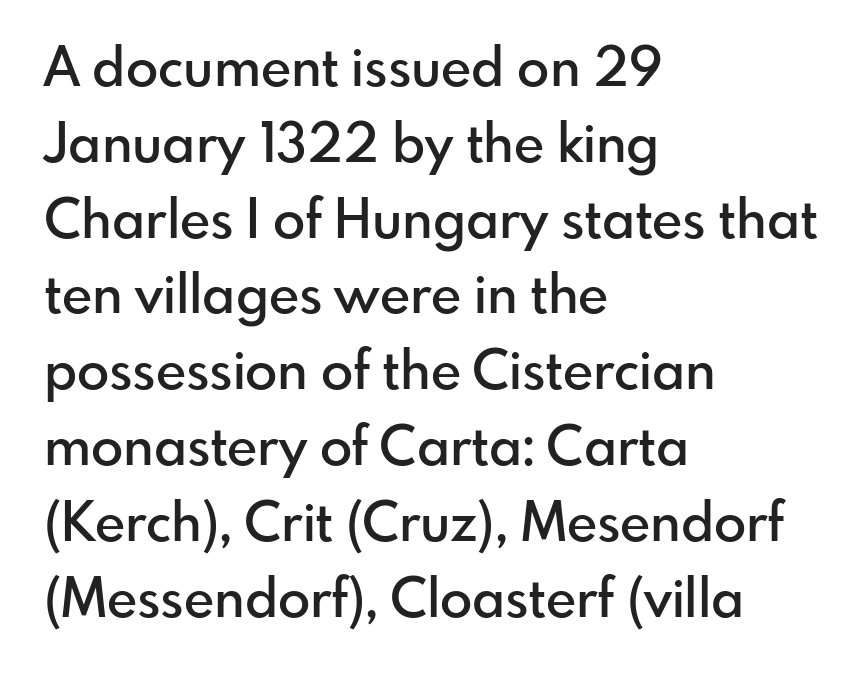
Q: Is the text bold? A: Semi-bold.
Q: Is the text italic (slanted)? A: No, it is upright.
Q: Is the typeface a serif or a sans-serif typeface? A: Sans-serif.
Q: Is the text underlined? A: No.
Q: How is the paragraph aligned? A: Left-aligned.
Q: Is the spacing between letters normal or unusually wide? A: Normal.
Q: Is the spacing between lines tight, normal or loose? A: Normal.
Q: Width (condensed, normal, or wide)? A: Normal.
Q: Stroke contrast? A: Low.
Q: x-height? A: Small.
Q: Monospaced? A: No.
